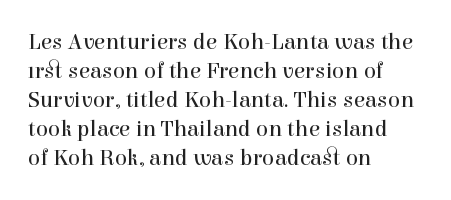
A typesetter would call this zero additional tracking. If you drew a line through each stem, it would be perfectly vertical. This block has exactly the height ordinary leading produces. Teacher's note: observe the even left margin — that is flush-left alignment. The area under the type is left untouched. This is not heavy type; no bold has been used.
